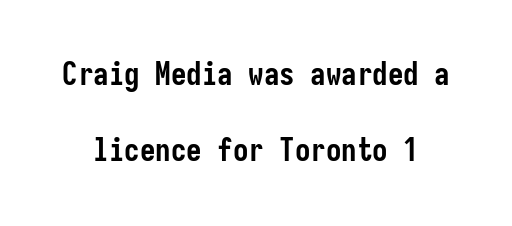
{"serif": "no", "italic": "no", "bold": "yes", "weight": "semibold", "width": "condensed", "stroke_contrast": "low", "x_height": "medium", "underline": "no", "line_spacing": "loose", "line_spacing_ratio": 2.46, "letter_spacing": "normal", "letter_spacing_em": 0.0, "glyph_px": 31}
